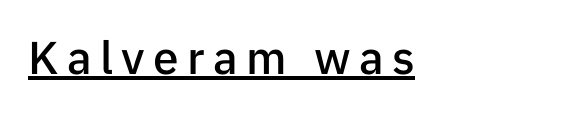
Each glyph is drawn with semibold strokes, heavier than normal yet not fully bold. Varying glyph widths throughout — classic text-font behaviour. Does a line run under the words? Yes, clearly. Italic: no, the glyphs are upright roman.
